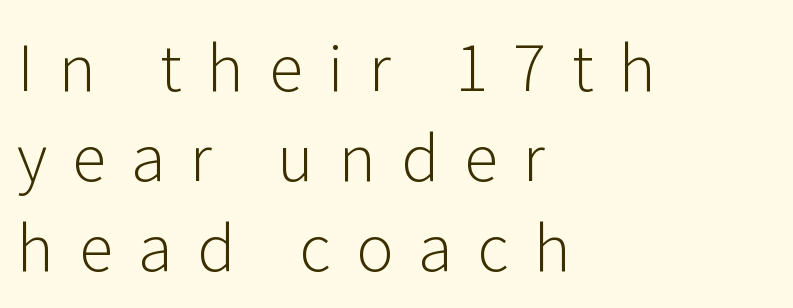
This is the regular roman posture of the typeface. Reading down the column, the eye jumps a familiar distance to each next line. The text block is weighted toward the left margin, trailing off unevenly rightward. The face used here is proportionally spaced, like ordinary book or web type.
